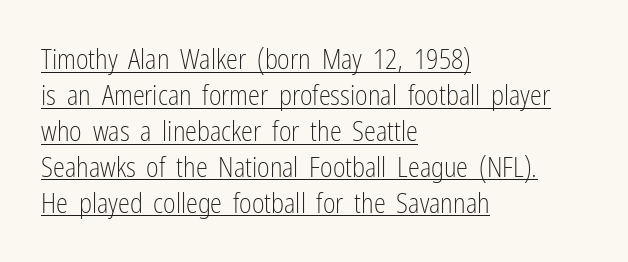
The image shows 27 px text type, upright; set left-aligned, normal line spacing (1.33x), normal letter spacing, underlined.
